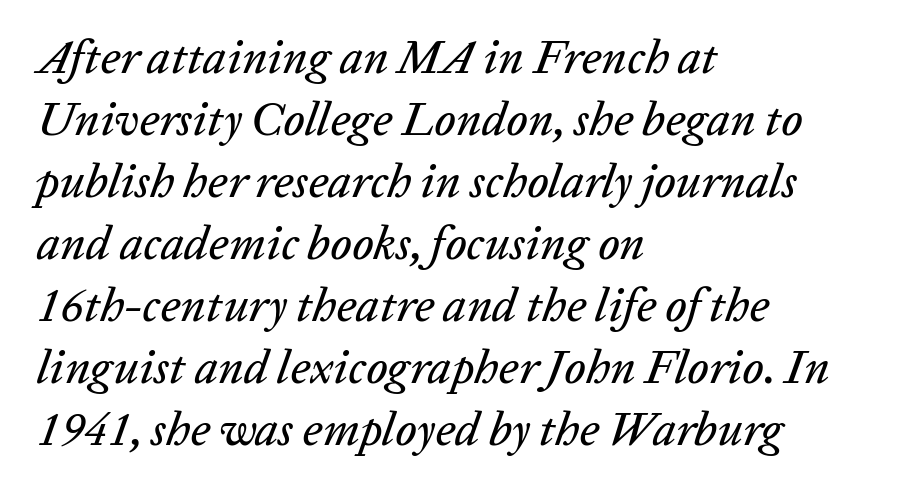
{"italic": "yes", "lean": "right", "slant_degrees": 20, "width": "normal", "stroke_contrast": "low", "x_height": "medium", "monospaced": "no", "underline": "no", "align": "left", "line_spacing": "normal", "line_spacing_ratio": 1.32, "letter_spacing": "normal", "letter_spacing_em": 0.0, "glyph_px": 47}
